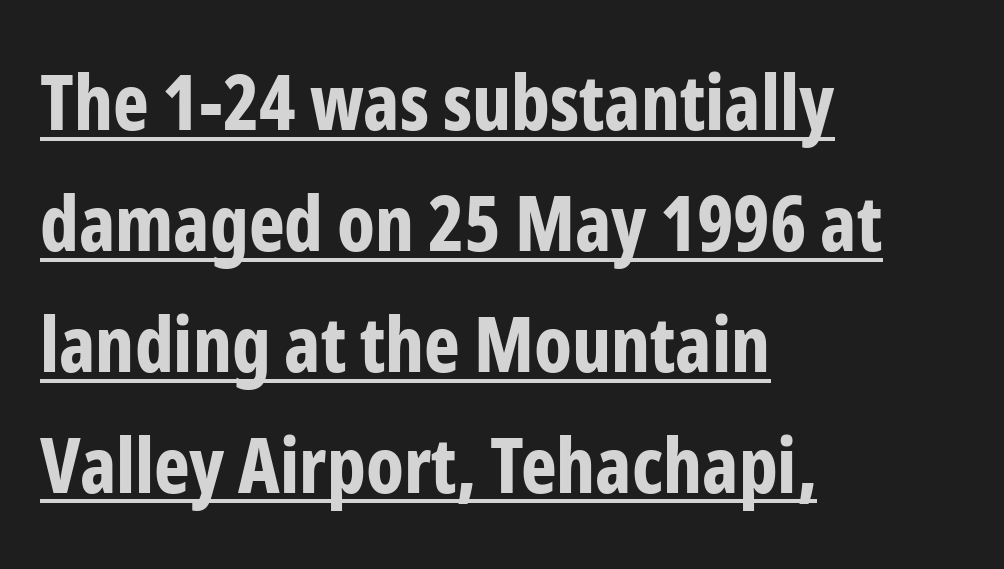
Q: Is the text bold? A: Yes.
Q: Is the text italic (slanted)? A: No, it is upright.
Q: Is the typeface a serif or a sans-serif typeface? A: Sans-serif.
Q: Is the text underlined? A: Yes.
Q: How is the paragraph aligned? A: Left-aligned.
Q: Is the spacing between letters normal or unusually wide? A: Normal.
Q: Is the spacing between lines tight, normal or loose? A: Normal.
Q: Width (condensed, normal, or wide)? A: Condensed.
Q: Stroke contrast? A: Low.
Q: x-height? A: Medium.
Q: Monospaced? A: No.
